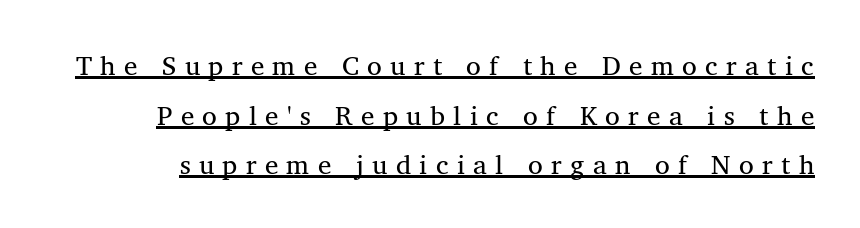
The image shows 27 px text type, upright; set line spacing 1.84x, unusually wide letter spacing (+0.31 em), underlined.
